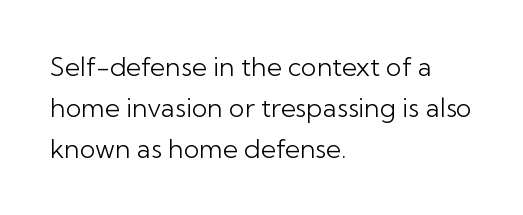
Q: Is the text bold? A: No.
Q: Is the text italic (slanted)? A: No, it is upright.
Q: Is the text underlined? A: No.
Q: How is the paragraph aligned? A: Left-aligned.
Q: Is the spacing between letters normal or unusually wide? A: Normal.
Q: Is the spacing between lines tight, normal or loose? A: Normal.
